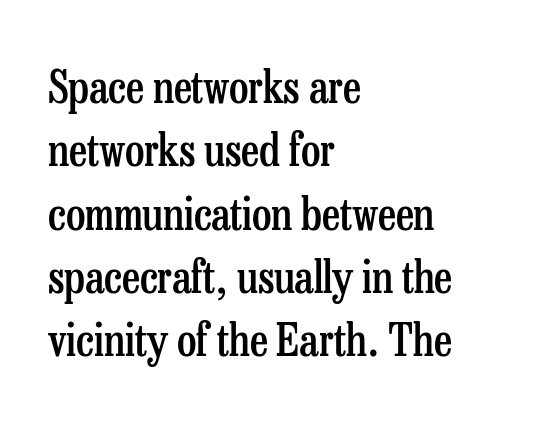
How would I describe the line gaps? Plain and ordinary. Regarding serifs, this sample has them. In CSS terms this would be text-align: left. The letters advance in unequal steps, a hallmark of proportional type.
